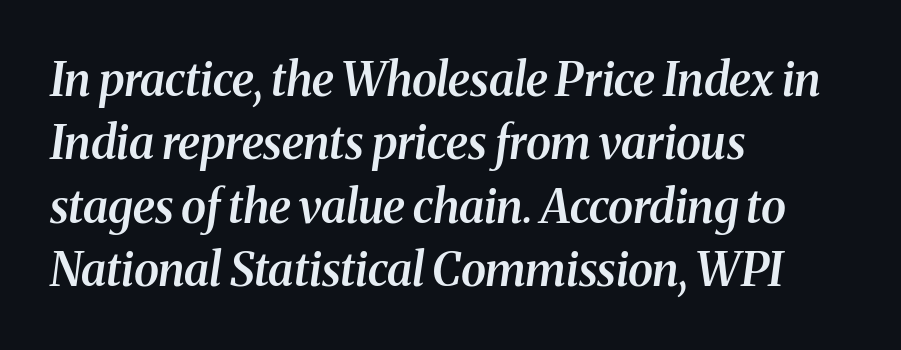
Q: Is the text bold? A: Semi-bold.
Q: Is the text italic (slanted)? A: Yes, it leans right by about 8 degrees.
Q: Is the typeface a serif or a sans-serif typeface? A: Serif.
Q: Is the text underlined? A: No.
Q: How is the paragraph aligned? A: Left-aligned.
Q: Is the spacing between letters normal or unusually wide? A: Normal.
Q: Is the spacing between lines tight, normal or loose? A: Normal.
Q: Width (condensed, normal, or wide)? A: Normal.
Q: Stroke contrast? A: Medium.
Q: x-height? A: Medium.
Q: Monospaced? A: No.
